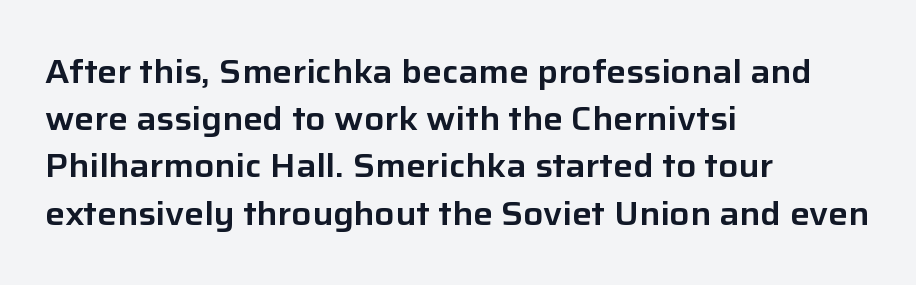
Q: Is the text italic (slanted)? A: No, it is upright.
Q: Is the typeface a serif or a sans-serif typeface? A: Sans-serif.
Q: Is the text underlined? A: No.
Q: How is the paragraph aligned? A: Left-aligned.
Q: Is the spacing between letters normal or unusually wide? A: Normal.
Q: Is the spacing between lines tight, normal or loose? A: Normal.
Q: Width (condensed, normal, or wide)? A: Normal.
Q: Stroke contrast? A: Low.
Q: x-height? A: Medium.
Q: Monospaced? A: No.
